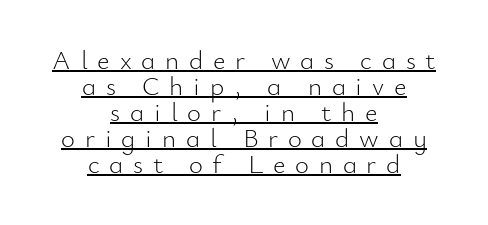
Is there much room between lines? No — they nearly touch. Short and long lines alike share a common midpoint. Substantial extra tracking has been applied to these lines. If you drew a line through each stem, it would be perfectly vertical. The passage shown is not bold in any degree.
